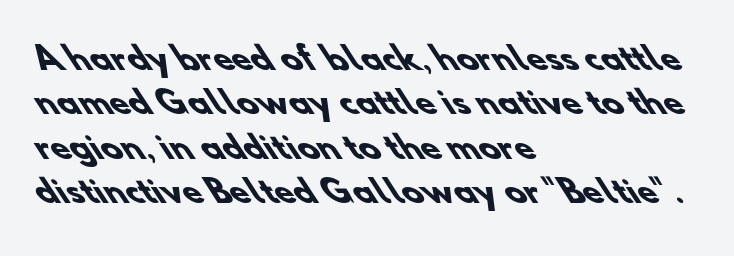
Summary of vertical rhythm: regular, with standard interline spacing. Is the letter spacing exaggerated? No — it looks like the ordinary default. Note: no serifs on the glyphs. Set as a true bold cut, around the 700 mark. Is this a fixed-width face? No — the glyphs have proportional, varying widths.
